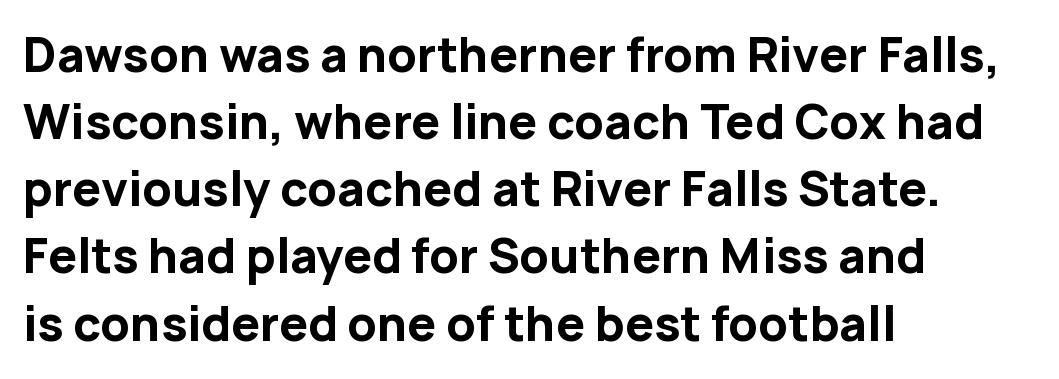
Q: Is the text bold? A: Yes.
Q: Is the text italic (slanted)? A: No, it is upright.
Q: Is the typeface a serif or a sans-serif typeface? A: Sans-serif.
Q: Is the text underlined? A: No.
Q: How is the paragraph aligned? A: Left-aligned.
Q: Is the spacing between letters normal or unusually wide? A: Normal.
Q: Is the spacing between lines tight, normal or loose? A: Normal.
Q: Width (condensed, normal, or wide)? A: Normal.
Q: Stroke contrast? A: Low.
Q: x-height? A: Medium.
Q: Monospaced? A: No.
